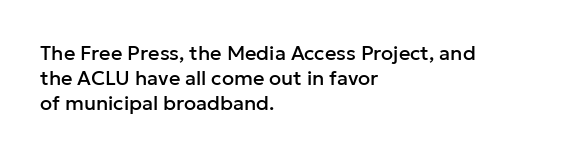
These lines keep a tight, regular rhythm from letter to letter. Successive baselines arrive at the customary interval. Unmarked baselines from the first word to the last. Casual observation: everything's shoved over to the left. This sample uses an upright cut, with every glyph sitting square on the baseline.
